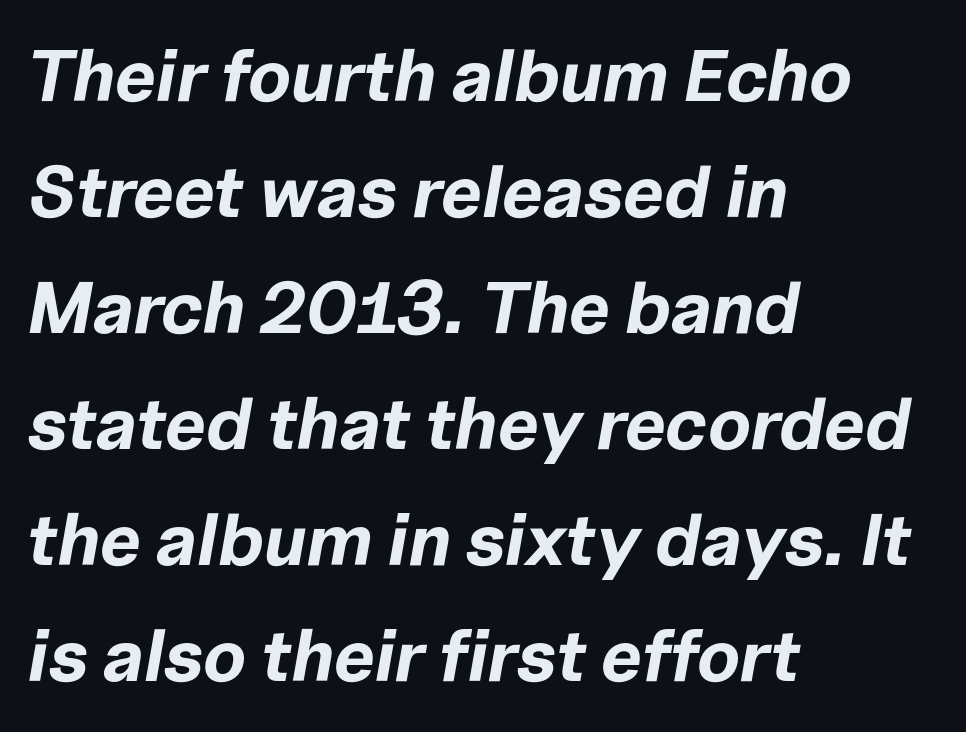
Q: Is the text bold? A: Yes.
Q: Is the text italic (slanted)? A: Yes, it leans right by about 10 degrees.
Q: Is the text underlined? A: No.
Q: How is the paragraph aligned? A: Left-aligned.
Q: Is the spacing between letters normal or unusually wide? A: Normal.
Q: Is the spacing between lines tight, normal or loose? A: Normal.
Q: Width (condensed, normal, or wide)? A: Normal.
Q: Stroke contrast? A: Low.
Q: x-height? A: Medium.
Q: Monospaced? A: No.
